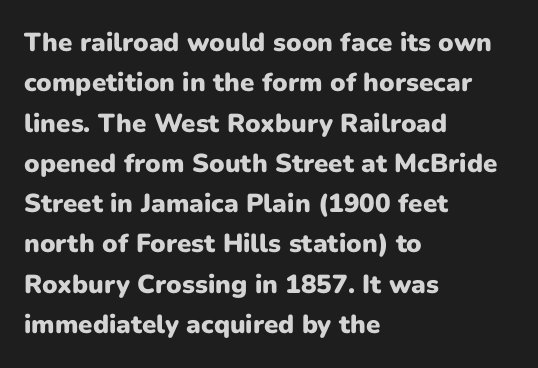
Q: Is the text bold? A: Yes.
Q: Is the text italic (slanted)? A: No, it is upright.
Q: Is the text underlined? A: No.
Q: How is the paragraph aligned? A: Left-aligned.
Q: Is the spacing between letters normal or unusually wide? A: Normal.
Q: Is the spacing between lines tight, normal or loose? A: Normal.
